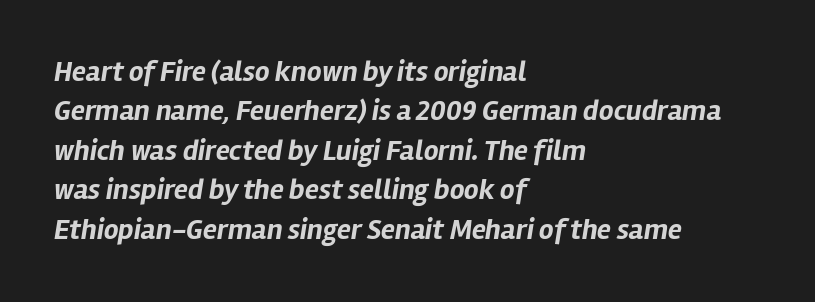
The passage shown is typed in a proportional face where columns would drift. The lines are quadded left. A typesetter would mark this as italic. Observe the ordinary spacing: letters are neighbours, not strangers. Every letter is thick-stroked: bold, no question. Regarding leading, the lines here are spaced in the standard way.
